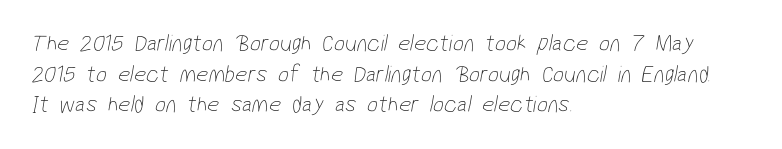
{"bold": "no", "underline": "no", "align": "left", "line_spacing": "normal", "line_spacing_ratio": 1.28, "letter_spacing": "normal", "letter_spacing_em": 0.0, "glyph_px": 24}
